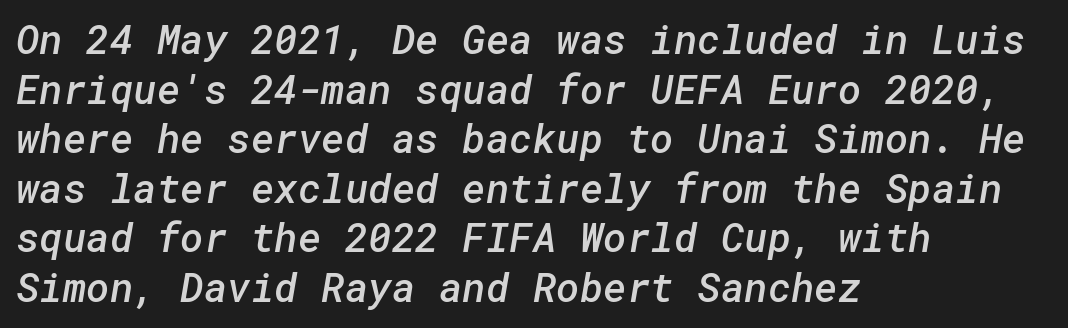
The characters display no serif detailing; their extremities are plain. The letters sit at their default tracking, neither squeezed nor spread. This rendering uses left alignment, leaving the right contour irregular. I'd describe the lettering as semibold — firm but not a full bold. Plain, unruled lines of type.
